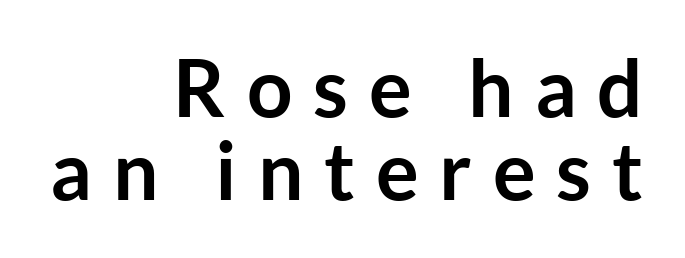
{"serif": "no", "italic": "no", "bold": "yes", "weight": "semibold", "width": "normal", "stroke_contrast": "low", "x_height": "medium", "monospaced": "no", "underline": "no", "align": "right", "line_spacing": "tight", "line_spacing_ratio": 1.04, "letter_spacing": "wide", "letter_spacing_em": 0.26, "glyph_px": 80}
